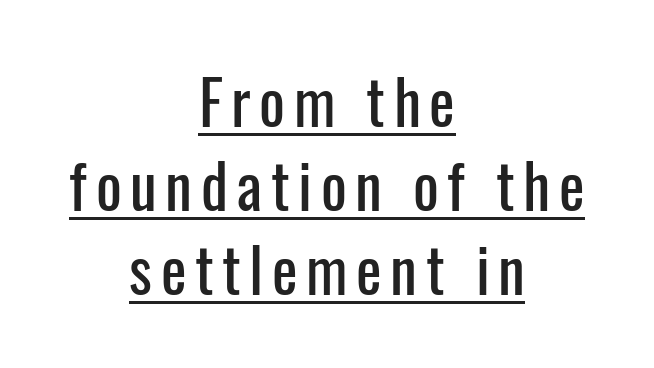
{"serif": "no", "italic": "no", "width": "condensed", "stroke_contrast": "low", "x_height": "medium", "monospaced": "no", "underline": "yes", "align": "center", "line_spacing": "normal", "line_spacing_ratio": 1.38, "glyph_px": 61}
